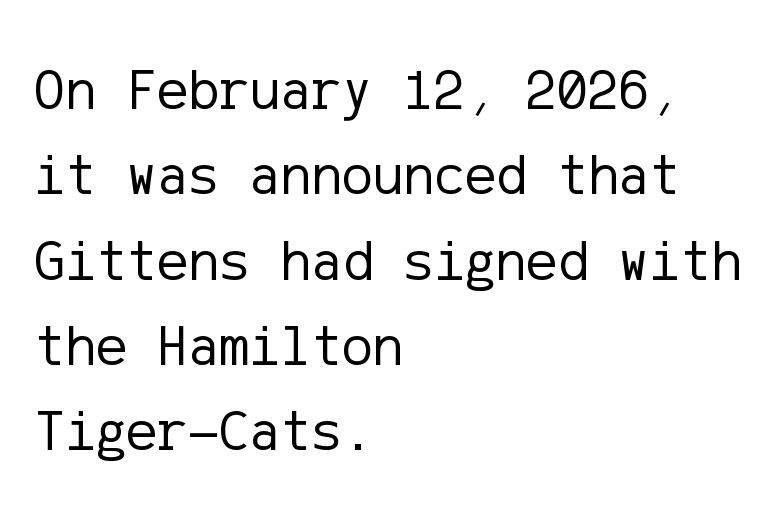
The image shows 58 px regular-weight sans-serif type, upright; set left-aligned, normal line spacing (1.47x), normal letter spacing, not underlined; low stroke contrast and a medium x-height.
